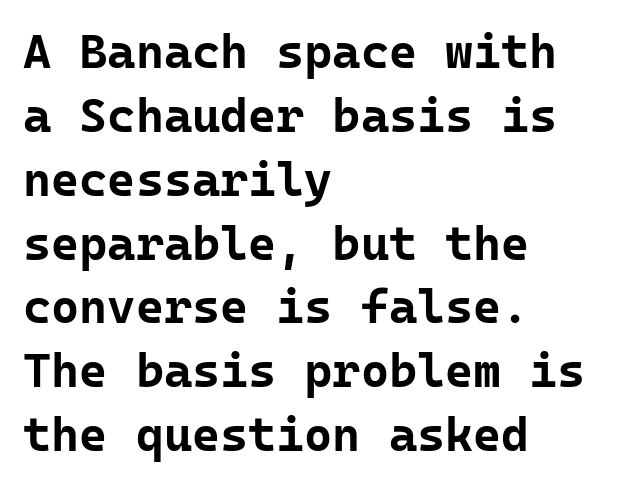
{"serif": "no", "italic": "no", "bold": "yes", "weight": "bold", "width": "normal", "stroke_contrast": "low", "x_height": "medium", "monospaced": "yes", "underline": "no", "align": "left", "line_spacing": "normal", "line_spacing_ratio": 1.33, "letter_spacing": "normal", "letter_spacing_em": 0.0, "glyph_px": 48}
